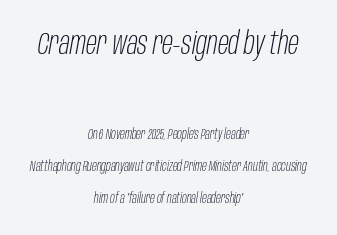
Q: Is the text bold? A: No.
Q: Is the text italic (slanted)? A: Yes, it leans right by about 10 degrees.
Q: Is the text underlined? A: No.
Q: How is the paragraph aligned? A: Centered.
Q: Is the spacing between letters normal or unusually wide? A: Normal.
Q: Is the spacing between lines tight, normal or loose? A: Loose.
Q: Which block of text is set in a larger size, the first (top) or the second (bottom)? A: The first (top) one.
Q: Width (condensed, normal, or wide)? A: Condensed.
Q: Stroke contrast? A: Low.
Q: x-height? A: Large.
Q: Monospaced? A: No.
